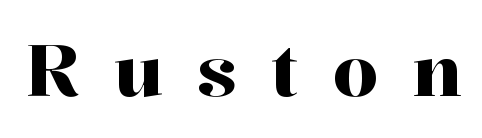
{"serif": "yes", "italic": "no", "width": "normal", "stroke_contrast": "high", "x_height": "medium", "monospaced": "no", "underline": "no", "letter_spacing": "wide", "letter_spacing_em": 0.48, "glyph_px": 72}
